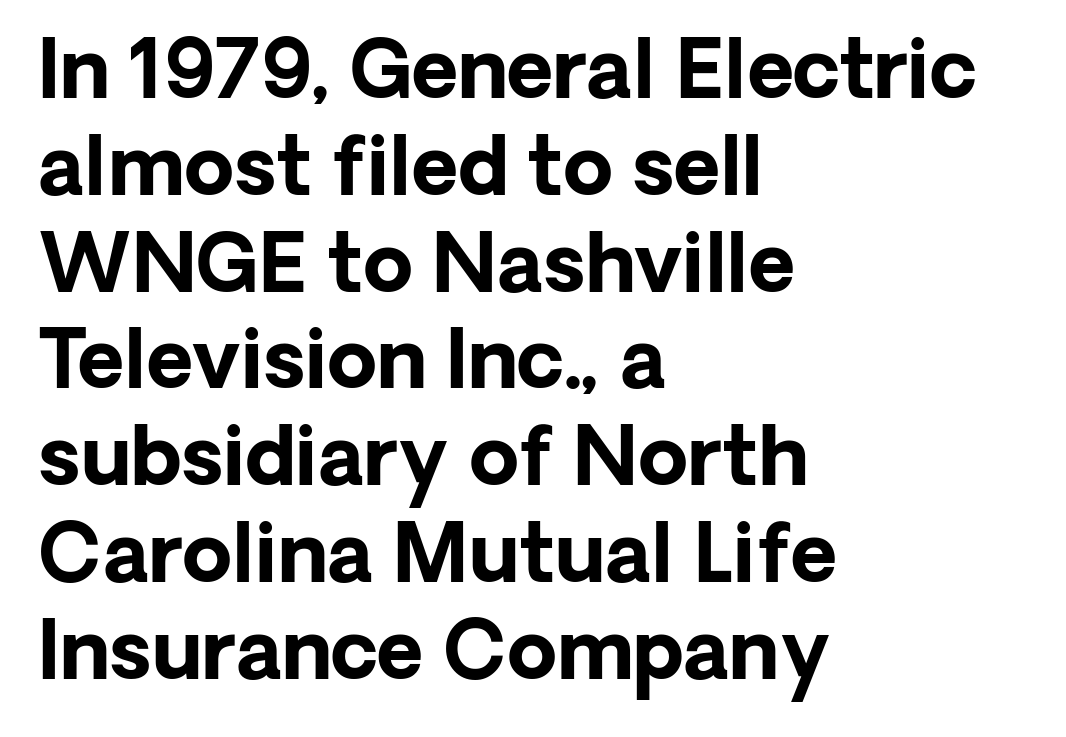
Q: Is the text bold? A: Yes.
Q: Is the text italic (slanted)? A: No, it is upright.
Q: Is the typeface a serif or a sans-serif typeface? A: Sans-serif.
Q: Is the text underlined? A: No.
Q: How is the paragraph aligned? A: Left-aligned.
Q: Is the spacing between letters normal or unusually wide? A: Normal.
Q: Width (condensed, normal, or wide)? A: Normal.
Q: Stroke contrast? A: Low.
Q: x-height? A: Medium.
Q: Monospaced? A: No.
